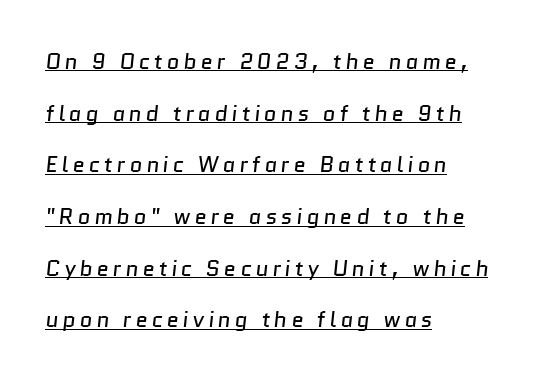
Q: Is the text bold? A: No.
Q: Is the text underlined? A: Yes.
Q: How is the paragraph aligned? A: Left-aligned.
Q: Is the spacing between lines tight, normal or loose? A: Loose.
